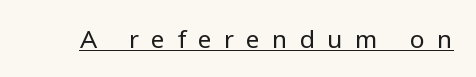
The image shows 25 px text type, upright; set unusually wide letter spacing (+0.48 em), underlined.
